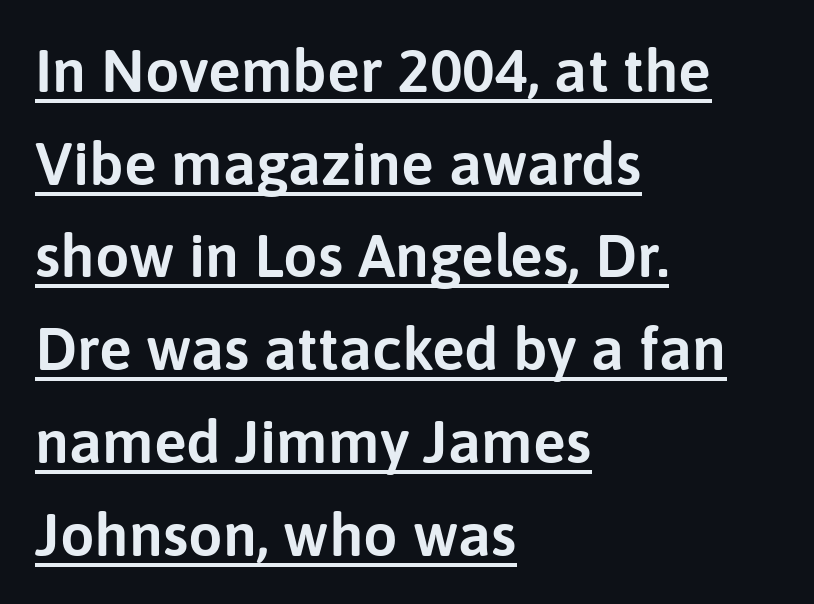
{"serif": "no", "italic": "no", "width": "normal", "stroke_contrast": "low", "x_height": "medium", "monospaced": "no", "underline": "yes", "align": "left", "line_spacing": "normal", "line_spacing_ratio": 1.52, "letter_spacing": "normal", "letter_spacing_em": 0.0, "glyph_px": 61}
